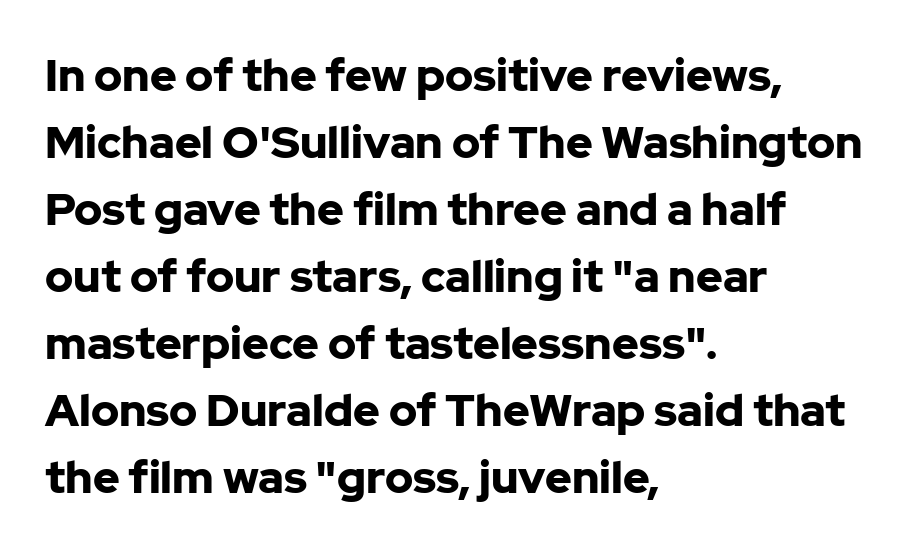
Q: Is the text bold? A: Yes.
Q: Is the text italic (slanted)? A: No, it is upright.
Q: Is the typeface a serif or a sans-serif typeface? A: Sans-serif.
Q: Is the text underlined? A: No.
Q: How is the paragraph aligned? A: Left-aligned.
Q: Is the spacing between letters normal or unusually wide? A: Normal.
Q: Is the spacing between lines tight, normal or loose? A: Normal.
Q: Width (condensed, normal, or wide)? A: Normal.
Q: Stroke contrast? A: Low.
Q: x-height? A: Medium.
Q: Monospaced? A: No.
